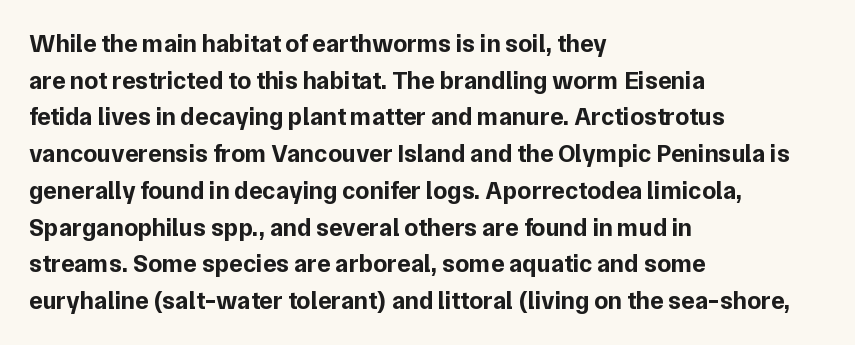
The image shows 25 px bold type, upright; set left-aligned, normal line spacing (1.47x), normal letter spacing, not underlined.
